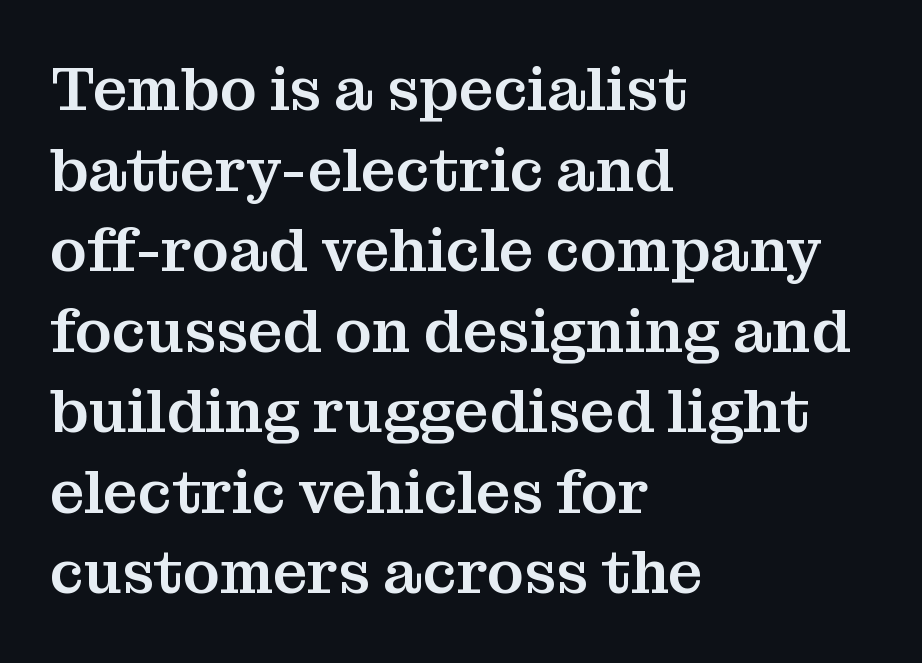
The image shows 61 px serif type, upright; set left-aligned, normal line spacing (1.32x), normal letter spacing, not underlined; medium stroke contrast and a medium x-height.
